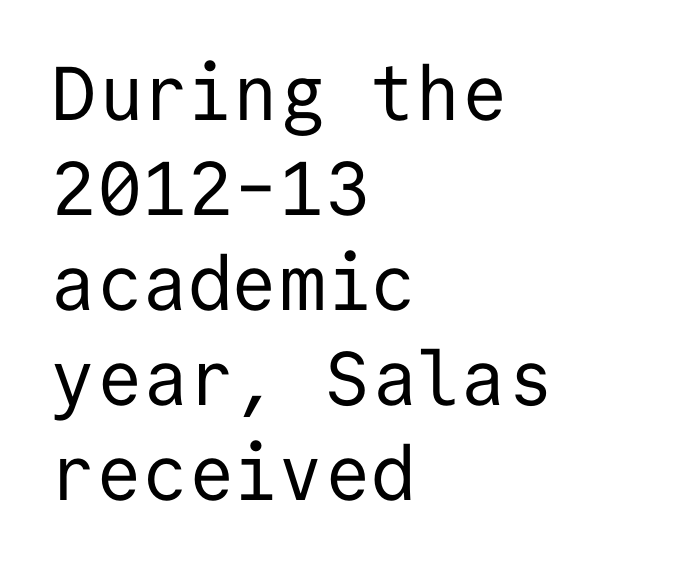
Q: Is the text bold? A: No.
Q: Is the text italic (slanted)? A: No, it is upright.
Q: Is the typeface a serif or a sans-serif typeface? A: Sans-serif.
Q: Is the text underlined? A: No.
Q: How is the paragraph aligned? A: Left-aligned.
Q: Is the spacing between letters normal or unusually wide? A: Normal.
Q: Is the spacing between lines tight, normal or loose? A: Normal.
Q: Width (condensed, normal, or wide)? A: Normal.
Q: Stroke contrast? A: Low.
Q: x-height? A: Medium.
Q: Monospaced? A: Yes.
